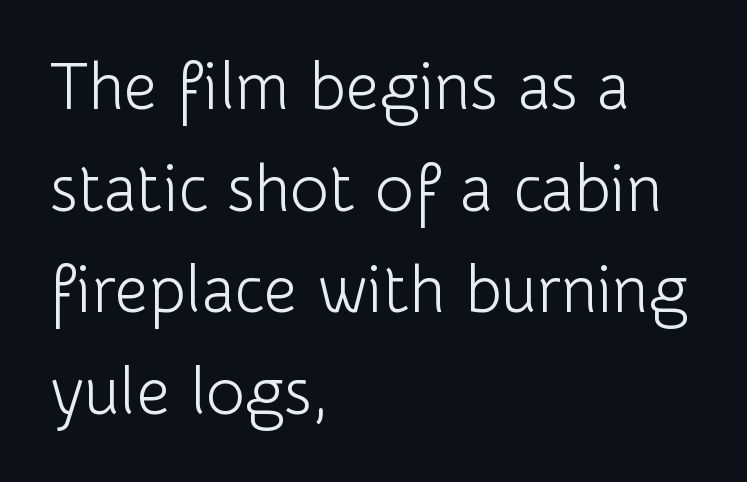
{"serif": "no", "italic": "no", "bold": "no", "weight": "light", "width": "normal", "stroke_contrast": "low", "x_height": "medium", "monospaced": "no", "underline": "no", "align": "left", "line_spacing": "normal", "line_spacing_ratio": 1.54, "letter_spacing": "normal", "letter_spacing_em": 0.0, "glyph_px": 66}
